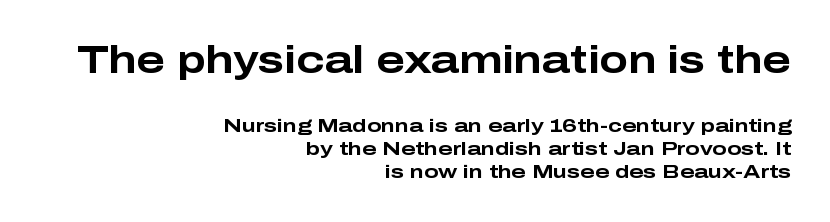
Q: Is the text bold? A: Yes.
Q: Is the text italic (slanted)? A: No, it is upright.
Q: Is the typeface a serif or a sans-serif typeface? A: Sans-serif.
Q: Is the text underlined? A: No.
Q: How is the paragraph aligned? A: Right-aligned.
Q: Is the spacing between letters normal or unusually wide? A: Normal.
Q: Which block of text is set in a larger size, the first (top) or the second (bottom)? A: The first (top) one.
Q: Width (condensed, normal, or wide)? A: Wide.
Q: Stroke contrast? A: Low.
Q: x-height? A: Medium.
Q: Monospaced? A: No.
